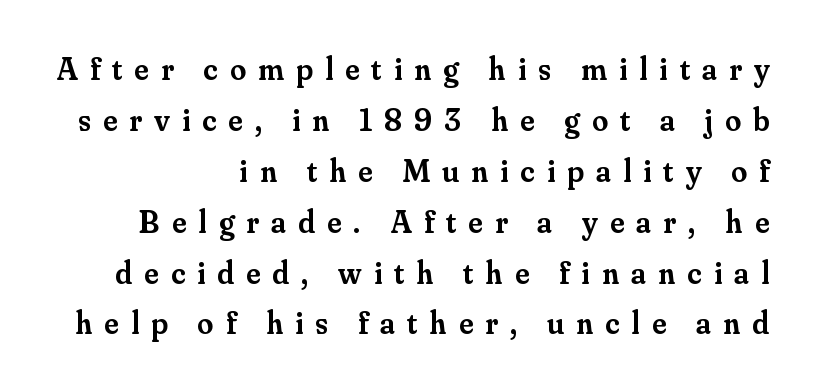
{"serif": "yes", "italic": "no", "bold": "semi", "weight": "semibold", "width": "normal", "stroke_contrast": "medium", "x_height": "small", "monospaced": "no", "underline": "no", "align": "right", "line_spacing": "normal", "line_spacing_ratio": 1.59, "letter_spacing": "wide", "letter_spacing_em": 0.38, "glyph_px": 32}
